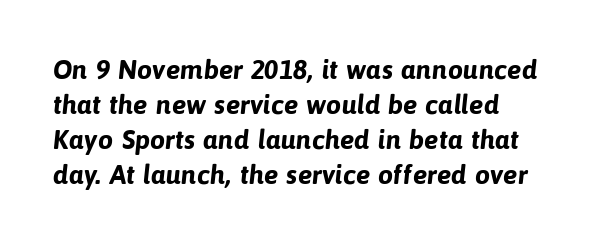
These lines sit exactly where default settings would place them. This is heavy type, rendered in bold. The foot of each line stays bare and open. The horizontal fit of the characters is conventional and even.
